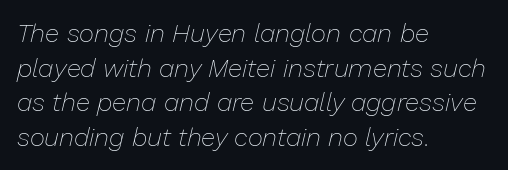
Q: Is the text bold? A: No.
Q: Is the text italic (slanted)? A: Yes, it leans right by about 13 degrees.
Q: Is the text underlined? A: No.
Q: How is the paragraph aligned? A: Left-aligned.
Q: Is the spacing between letters normal or unusually wide? A: Normal.
Q: Is the spacing between lines tight, normal or loose? A: Normal.
